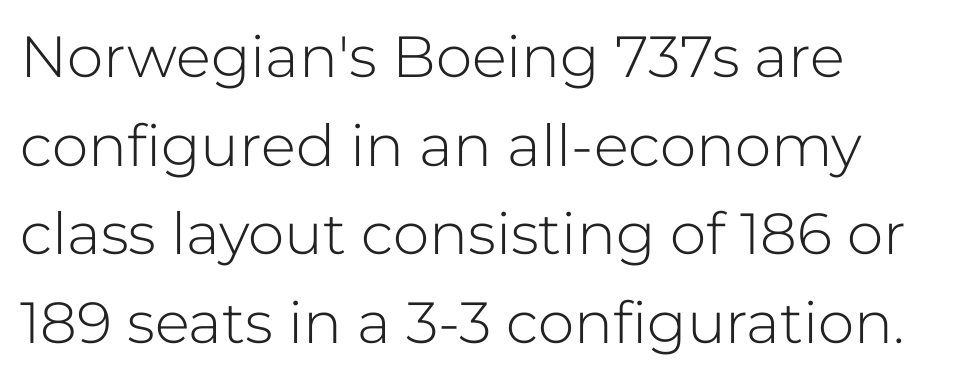
{"serif": "no", "italic": "no", "bold": "no", "weight": "light", "width": "normal", "stroke_contrast": "low", "x_height": "medium", "monospaced": "no", "underline": "no", "align": "left", "line_spacing": "normal", "line_spacing_ratio": 1.53, "letter_spacing": "normal", "letter_spacing_em": 0.0, "glyph_px": 58}
